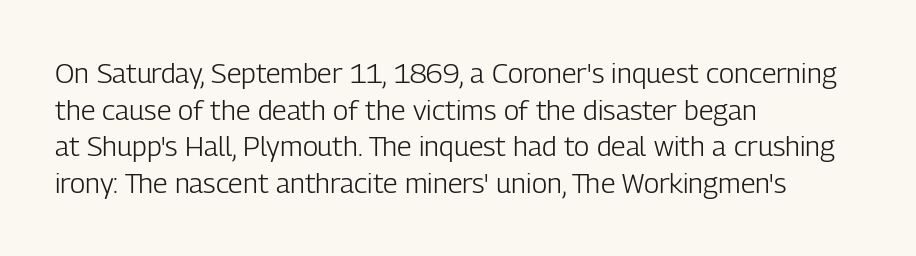
{"serif": "no", "italic": "no", "bold": "no", "weight": "light", "width": "condensed", "stroke_contrast": "low", "x_height": "medium", "monospaced": "no", "underline": "no", "align": "left", "line_spacing": "normal", "line_spacing_ratio": 1.31, "letter_spacing": "normal", "letter_spacing_em": 0.0, "glyph_px": 28}
